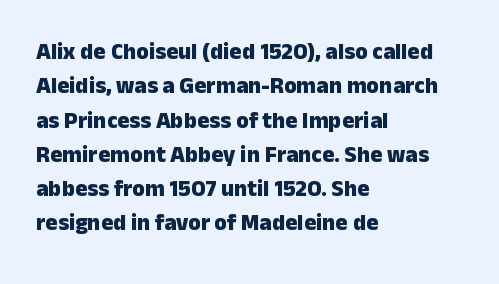
The image shows 23 px bold type, upright; set left-aligned, normal line spacing (1.49x), normal letter spacing, not underlined.
